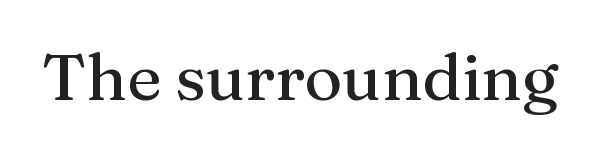
The image shows 65 px serif type, upright; set normal letter spacing, not underlined; medium stroke contrast and a medium x-height.
